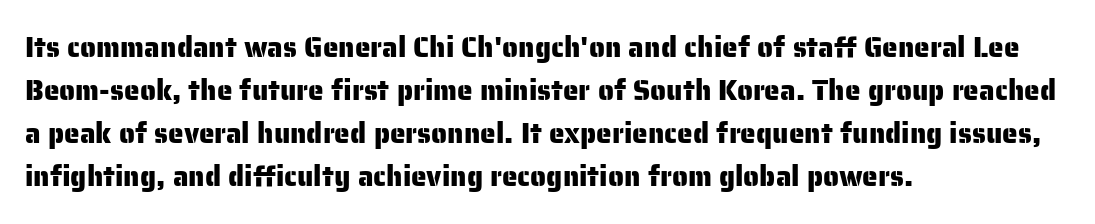
Varying glyph widths throughout — classic text-font behaviour. Only glyphs here, with clear space below each row. The designer went with a sans here, leaving each stem footless. You could call the tracking neutral — neither tight nor loose.
